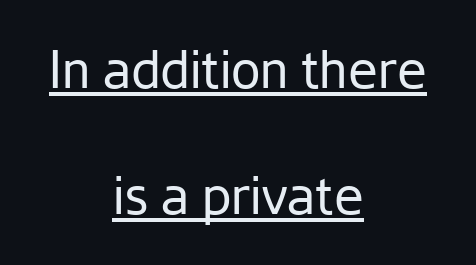
{"serif": "no", "italic": "no", "bold": "no", "weight": "regular", "width": "normal", "stroke_contrast": "low", "x_height": "medium", "monospaced": "no", "underline": "yes", "align": "center", "line_spacing": "loose", "line_spacing_ratio": 2.38, "letter_spacing": "normal", "letter_spacing_em": 0.0, "glyph_px": 53}
